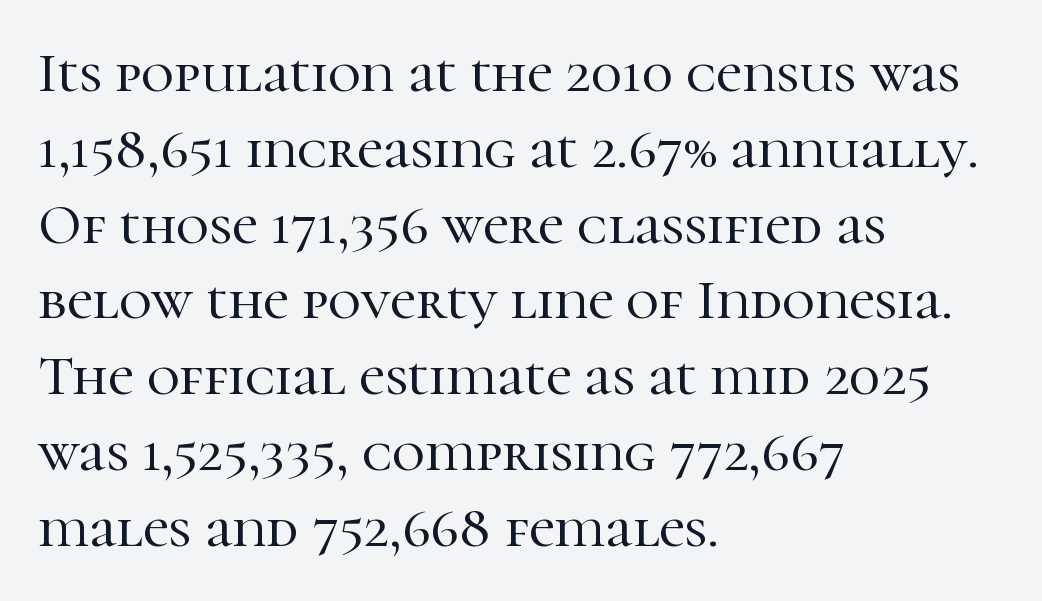
{"serif": "yes", "italic": "no", "width": "normal", "stroke_contrast": "high", "x_height": "medium", "monospaced": "no", "underline": "no", "align": "left", "line_spacing": "normal", "line_spacing_ratio": 1.33, "letter_spacing": "normal", "letter_spacing_em": 0.0, "glyph_px": 57}
